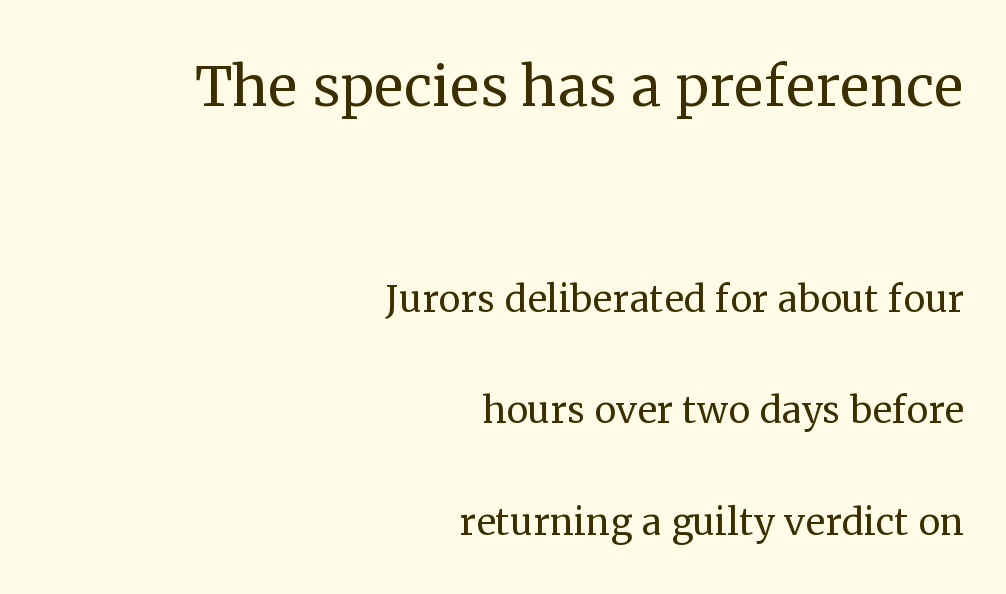
Q: Is the text bold? A: No.
Q: Is the text italic (slanted)? A: No, it is upright.
Q: Is the typeface a serif or a sans-serif typeface? A: Serif.
Q: Is the text underlined? A: No.
Q: How is the paragraph aligned? A: Right-aligned.
Q: Is the spacing between letters normal or unusually wide? A: Normal.
Q: Is the spacing between lines tight, normal or loose? A: Loose.
Q: Which block of text is set in a larger size, the first (top) or the second (bottom)? A: The first (top) one.
Q: Width (condensed, normal, or wide)? A: Normal.
Q: Stroke contrast? A: Medium.
Q: x-height? A: Medium.
Q: Monospaced? A: No.
